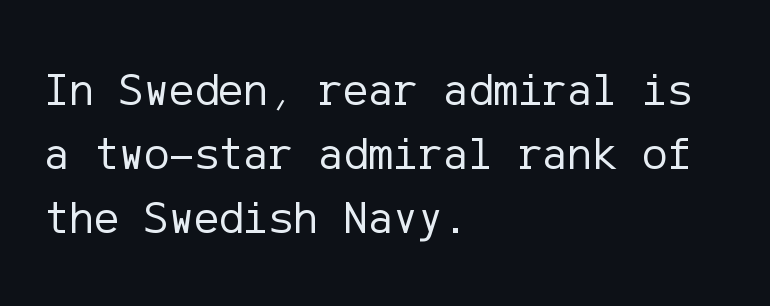
{"serif": "no", "italic": "no", "bold": "no", "weight": "regular", "width": "normal", "stroke_contrast": "low", "x_height": "medium", "underline": "no", "align": "left", "line_spacing": "normal", "line_spacing_ratio": 1.36, "letter_spacing": "normal", "letter_spacing_em": 0.0, "glyph_px": 47}
